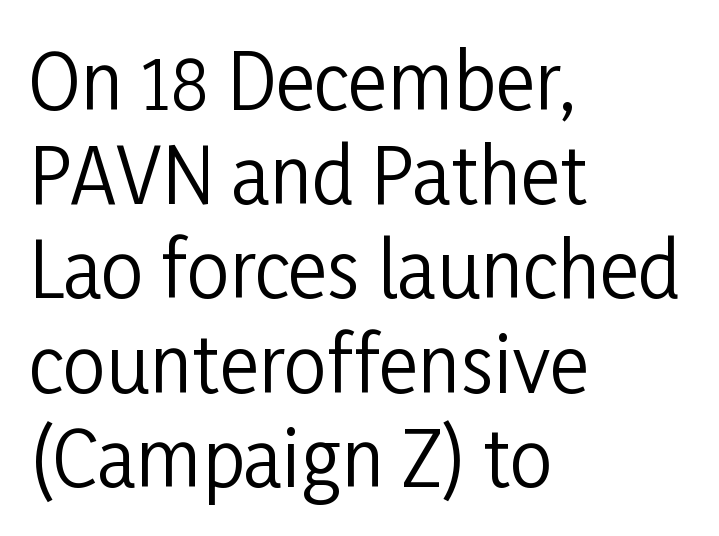
Q: Is the text bold? A: No.
Q: Is the text italic (slanted)? A: No, it is upright.
Q: Is the typeface a serif or a sans-serif typeface? A: Sans-serif.
Q: Is the text underlined? A: No.
Q: How is the paragraph aligned? A: Left-aligned.
Q: Is the spacing between letters normal or unusually wide? A: Normal.
Q: Width (condensed, normal, or wide)? A: Condensed.
Q: Stroke contrast? A: Low.
Q: x-height? A: Medium.
Q: Monospaced? A: No.
